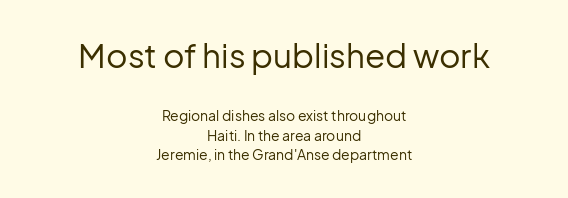
The glyphs are unaccompanied by any horizontal stroke below them. Typographically, this falls in the sans-serif category. Caption: face not bold, strokes unweighted. Two sizes are in play, and the larger belongs to the first block. Normally led — the rows are evenly, conventionally spaced.
